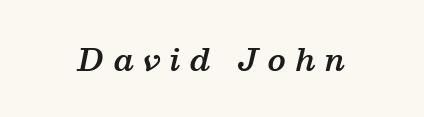
The image shows 30 px semibold serif type, italic (leaning right); set centered, unusually wide letter spacing (+0.32 em), not underlined; medium stroke contrast and a medium x-height.
